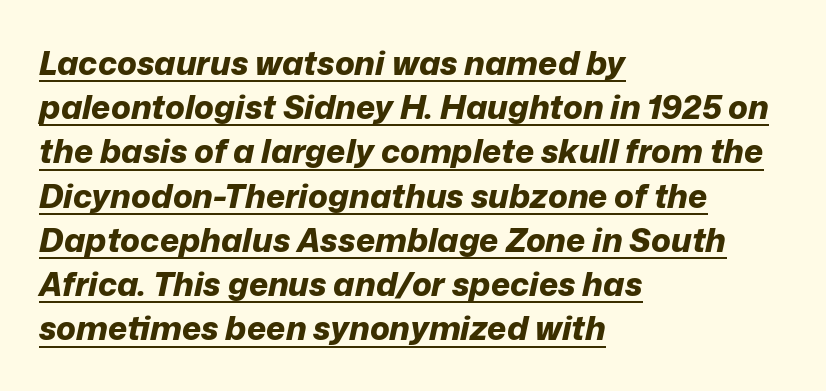
The image shows 33 px bold type, italic (leaning right); set left-aligned, normal line spacing (1.34x), normal letter spacing, underlined; low stroke contrast and a medium x-height.
